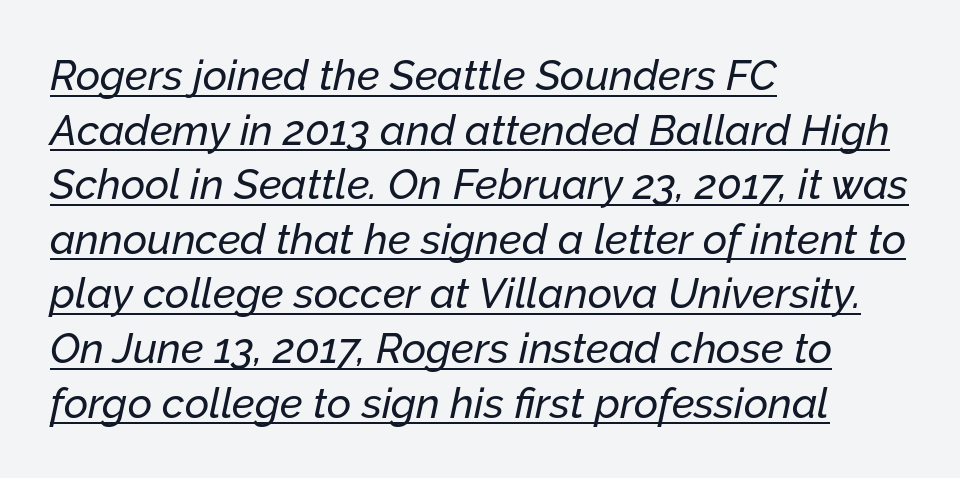
Q: Is the text italic (slanted)? A: Yes, it leans right by about 12 degrees.
Q: Is the text underlined? A: Yes.
Q: How is the paragraph aligned? A: Left-aligned.
Q: Is the spacing between letters normal or unusually wide? A: Normal.
Q: Is the spacing between lines tight, normal or loose? A: Normal.
Q: Width (condensed, normal, or wide)? A: Normal.
Q: Stroke contrast? A: Low.
Q: x-height? A: Medium.
Q: Monospaced? A: No.
